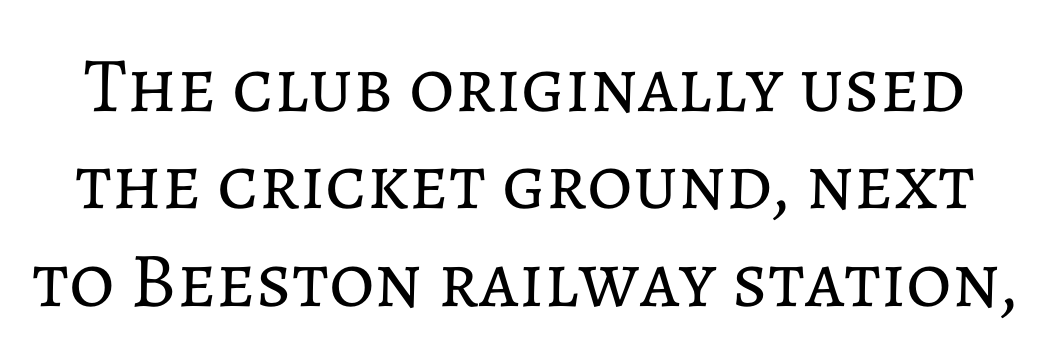
{"italic": "no", "bold": "no", "weight": "regular", "width": "normal", "stroke_contrast": "low", "x_height": "medium", "monospaced": "no", "underline": "no", "line_spacing": "normal", "line_spacing_ratio": 1.25, "letter_spacing": "normal", "letter_spacing_em": 0.0, "glyph_px": 78}
